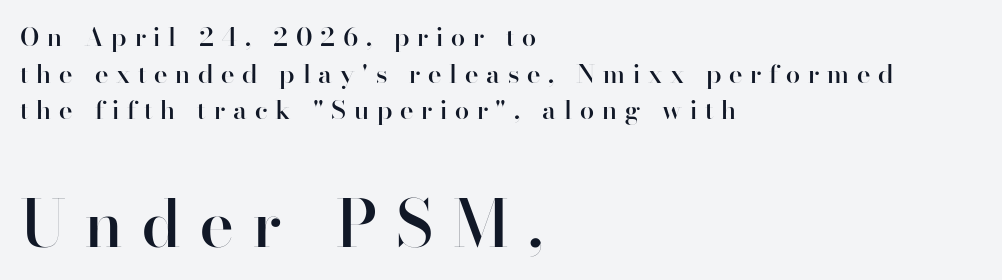
The passage shown is semibold, sitting just below true bold. Block two is the big one; block one sits smaller above it. Summary of vertical rhythm: regular, with standard interline spacing. Note: no serifs on the glyphs. This sample is left-justified, so line endings fall wherever the words run out.
